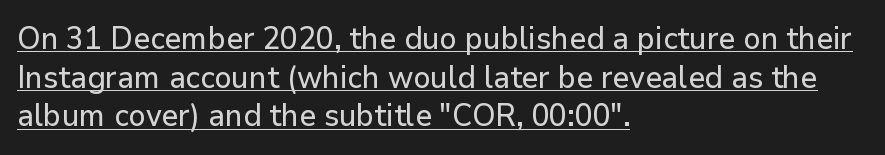
Q: Is the text italic (slanted)? A: No, it is upright.
Q: Is the typeface a serif or a sans-serif typeface? A: Sans-serif.
Q: Is the text underlined? A: Yes.
Q: How is the paragraph aligned? A: Left-aligned.
Q: Is the spacing between letters normal or unusually wide? A: Normal.
Q: Is the spacing between lines tight, normal or loose? A: Normal.
Q: Width (condensed, normal, or wide)? A: Normal.
Q: Stroke contrast? A: Low.
Q: x-height? A: Medium.
Q: Monospaced? A: No.
